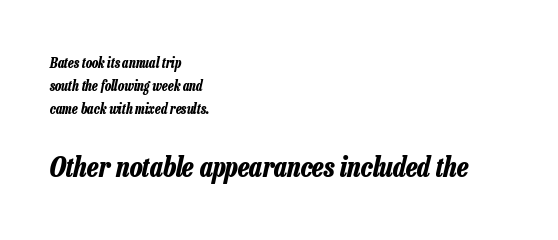
The image shows 28 px bold, condensed type, italic (leaning right); set left-aligned, normal line spacing (1.66x), normal letter spacing, not underlined; the second (bottom) block is 2.0x larger; low stroke contrast and a medium x-height.
